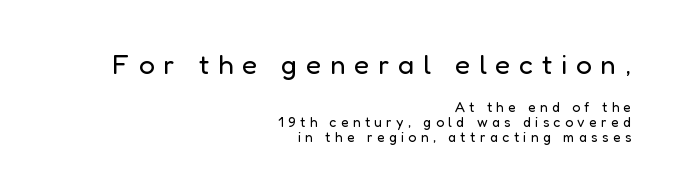
Each letter's strokes conclude bluntly, with no projecting serifs. Whoever set this made the first block the dominant, larger element. Compared with typical paragraphs, the rows here are closer together. These lines stack with their right ends in a neat column. Think standard paragraph weight, or any step lighter than that. Rule under the text: the space is simply empty.
